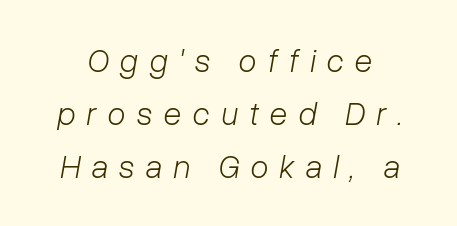
The image shows 33 px light type, italic (leaning right); set normal line spacing (1.61x), unusually wide letter spacing (+0.33 em), not underlined; low stroke contrast and a medium x-height.
